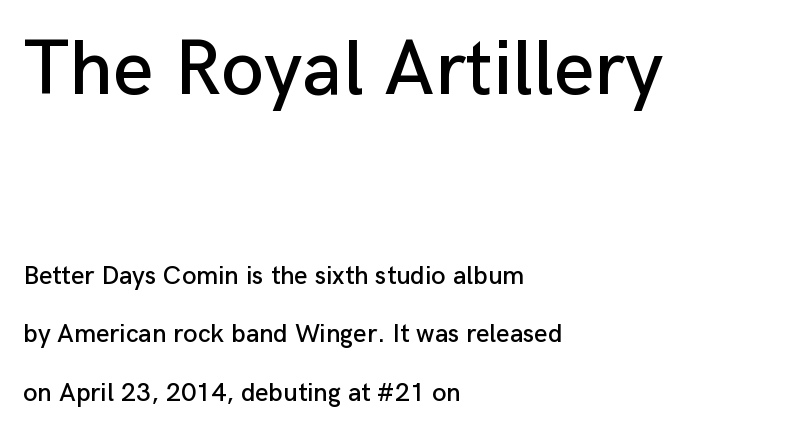
Q: Is the text italic (slanted)? A: No, it is upright.
Q: Is the typeface a serif or a sans-serif typeface? A: Sans-serif.
Q: Is the text underlined? A: No.
Q: How is the paragraph aligned? A: Left-aligned.
Q: Is the spacing between letters normal or unusually wide? A: Normal.
Q: Is the spacing between lines tight, normal or loose? A: Loose.
Q: Which block of text is set in a larger size, the first (top) or the second (bottom)? A: The first (top) one.
Q: Width (condensed, normal, or wide)? A: Normal.
Q: Stroke contrast? A: Low.
Q: x-height? A: Medium.
Q: Monospaced? A: No.
